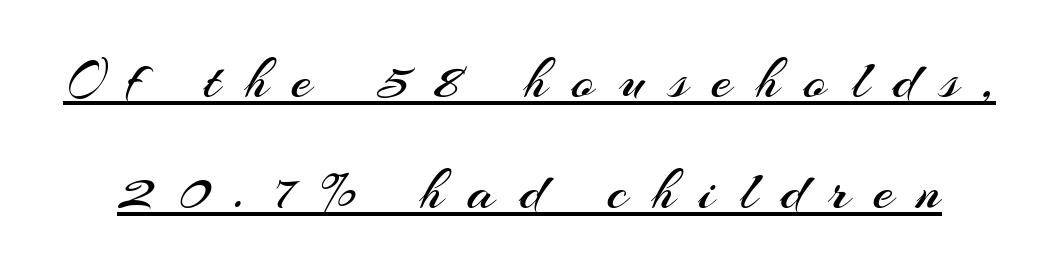
{"serif": "no", "bold": "no", "weight": "regular", "width": "normal", "stroke_contrast": "medium", "x_height": "small", "monospaced": "no", "underline": "yes", "line_spacing": "loose", "line_spacing_ratio": 1.92, "letter_spacing": "wide", "letter_spacing_em": 0.42, "glyph_px": 58}
